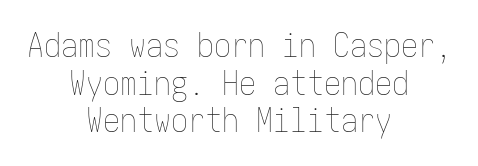
Beneath every word, the page is bare. Compared with typical paragraphs, the rows here are closer together. Compared with a typical body face, this is equally light or lighter still. Line starts and ends both wander, symmetrically. Does extra space separate the letters? No, they use regular spacing. The letters stand upright; this is a roman face.
